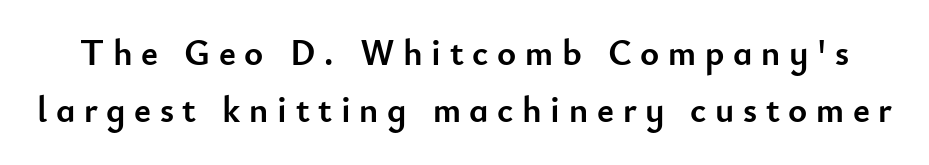
Q: Is the text bold? A: Yes.
Q: Is the text italic (slanted)? A: No, it is upright.
Q: Is the typeface a serif or a sans-serif typeface? A: Sans-serif.
Q: Is the text underlined? A: No.
Q: Is the spacing between letters normal or unusually wide? A: Unusually wide.
Q: Is the spacing between lines tight, normal or loose? A: Normal.
Q: Width (condensed, normal, or wide)? A: Normal.
Q: Stroke contrast? A: Low.
Q: x-height? A: Small.
Q: Monospaced? A: No.
